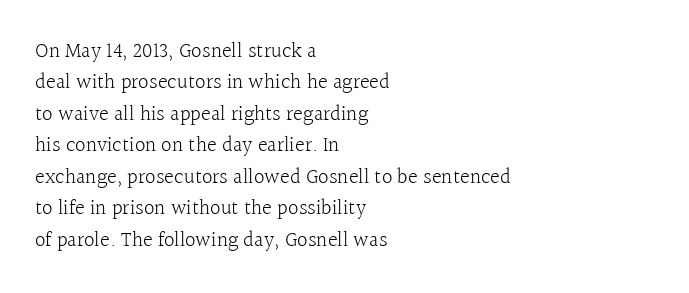
{"italic": "no", "bold": "no", "underline": "no", "align": "left", "line_spacing": "normal", "line_spacing_ratio": 1.5, "letter_spacing": "normal", "letter_spacing_em": 0.0, "glyph_px": 21}
